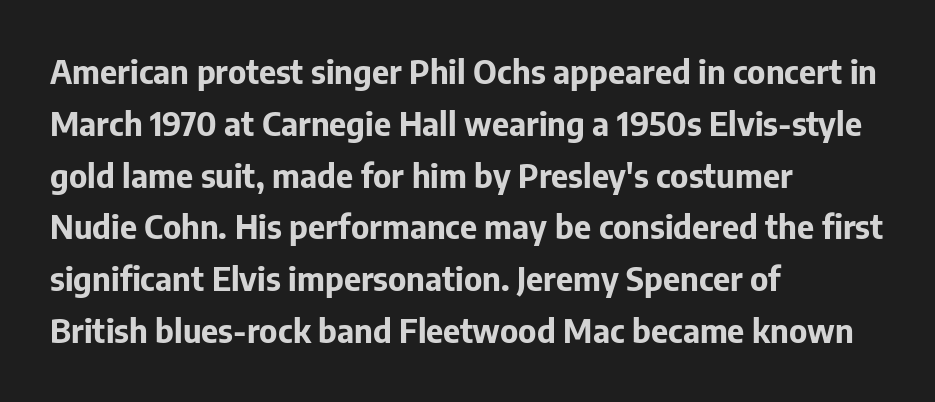
{"serif": "no", "italic": "no", "bold": "yes", "weight": "bold", "width": "normal", "stroke_contrast": "low", "x_height": "medium", "monospaced": "no", "underline": "no", "align": "left", "line_spacing": "normal", "line_spacing_ratio": 1.57, "letter_spacing": "normal", "letter_spacing_em": 0.0, "glyph_px": 33}
